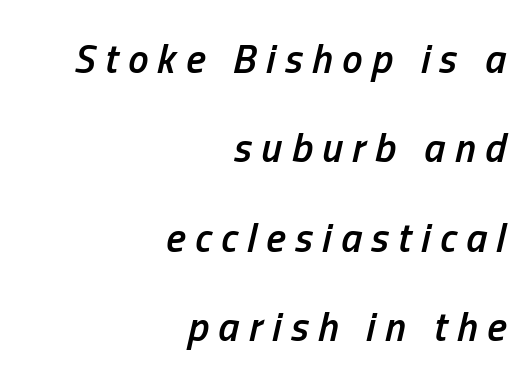
Q: Is the text bold? A: Semi-bold.
Q: Is the text italic (slanted)? A: Yes, it leans right by about 13 degrees.
Q: Is the text underlined? A: No.
Q: How is the paragraph aligned? A: Right-aligned.
Q: Is the spacing between letters normal or unusually wide? A: Unusually wide.
Q: Is the spacing between lines tight, normal or loose? A: Loose.
Q: Width (condensed, normal, or wide)? A: Condensed.
Q: Stroke contrast? A: Low.
Q: x-height? A: Medium.
Q: Monospaced? A: No.
